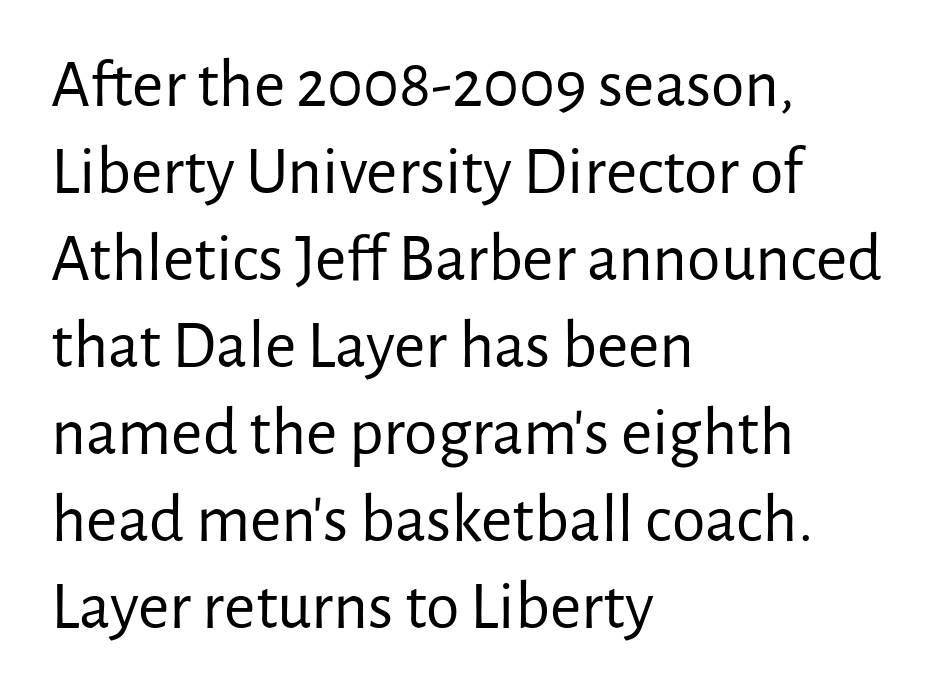
{"serif": "no", "italic": "no", "bold": "no", "weight": "regular", "width": "normal", "stroke_contrast": "low", "x_height": "medium", "monospaced": "no", "underline": "no", "align": "left", "line_spacing": "normal", "line_spacing_ratio": 1.28, "letter_spacing": "normal", "letter_spacing_em": 0.0, "glyph_px": 68}
